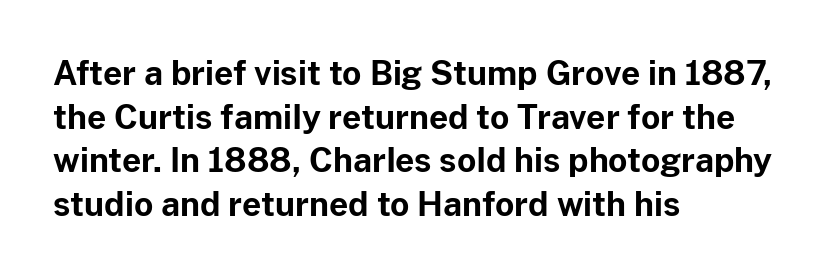
Q: Is the text bold? A: Yes.
Q: Is the text italic (slanted)? A: No, it is upright.
Q: Is the typeface a serif or a sans-serif typeface? A: Sans-serif.
Q: Is the text underlined? A: No.
Q: How is the paragraph aligned? A: Left-aligned.
Q: Is the spacing between letters normal or unusually wide? A: Normal.
Q: Is the spacing between lines tight, normal or loose? A: Normal.
Q: Width (condensed, normal, or wide)? A: Normal.
Q: Stroke contrast? A: Low.
Q: x-height? A: Medium.
Q: Monospaced? A: No.
